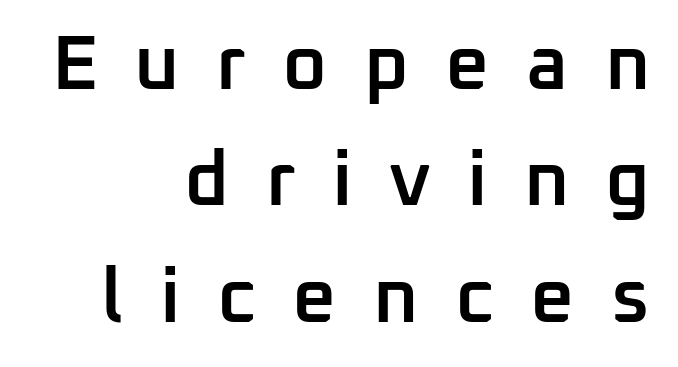
The image shows 77 px semibold sans-serif type, upright; set right-aligned, normal line spacing (1.51x), unusually wide letter spacing (+0.47 em), not underlined; low stroke contrast and a medium x-height.
